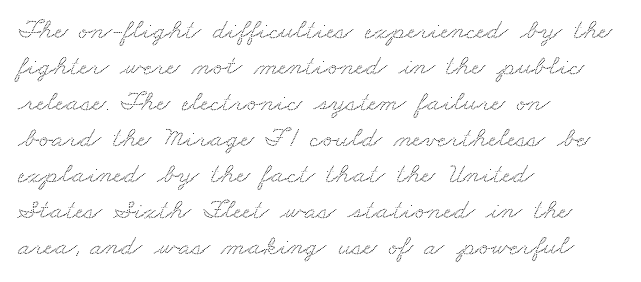
Q: Is the typeface a serif or a sans-serif typeface? A: Serif.
Q: Is the text underlined? A: No.
Q: How is the paragraph aligned? A: Left-aligned.
Q: Is the spacing between letters normal or unusually wide? A: Normal.
Q: Width (condensed, normal, or wide)? A: Wide.
Q: Stroke contrast? A: Medium.
Q: x-height? A: Small.
Q: Monospaced? A: No.
